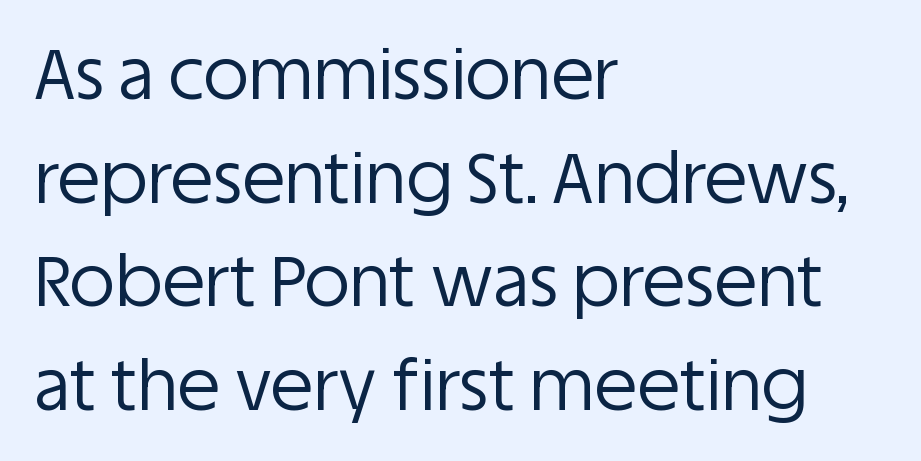
{"serif": "no", "italic": "no", "bold": "no", "weight": "regular", "width": "normal", "stroke_contrast": "low", "x_height": "large", "monospaced": "no", "underline": "no", "align": "left", "line_spacing": "normal", "line_spacing_ratio": 1.48, "letter_spacing": "normal", "letter_spacing_em": 0.0, "glyph_px": 70}
